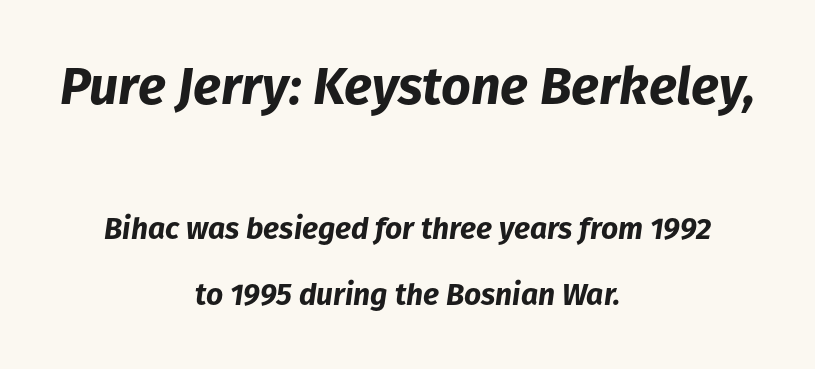
{"italic": "yes", "lean": "right", "slant_degrees": 8, "bold": "yes", "weight": "bold", "width": "normal", "stroke_contrast": "low", "x_height": "medium", "monospaced": "no", "underline": "no", "align": "center", "line_spacing": "loose", "line_spacing_ratio": 2.19, "letter_spacing": "normal", "letter_spacing_em": 0.0, "larger_block": "first", "size_ratio": 1.73, "glyph_px": 52}
